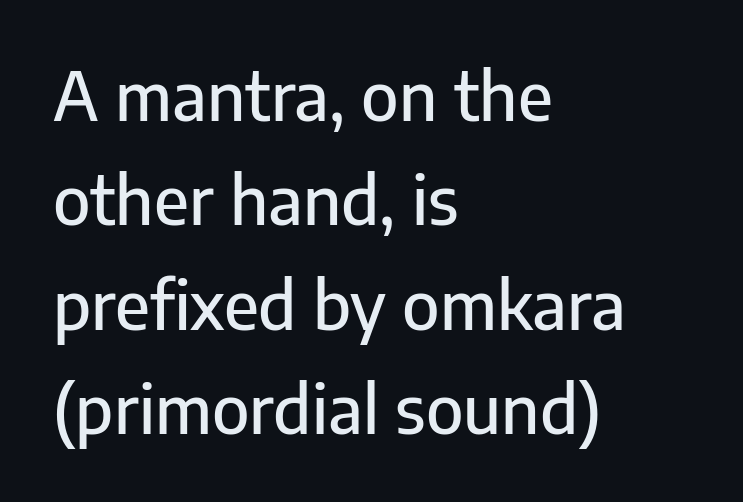
Serif or sans? Sans — the stroke terminals are bare. The letters advance in unequal steps, a hallmark of proportional type. Words appear dense and cohesive because spacing is normal. You can tell it's not italic because the verticals are truly vertical. Successive baselines arrive at the customary interval. Visually the block forms a straight wall on the left and a jagged coastline on the right.
